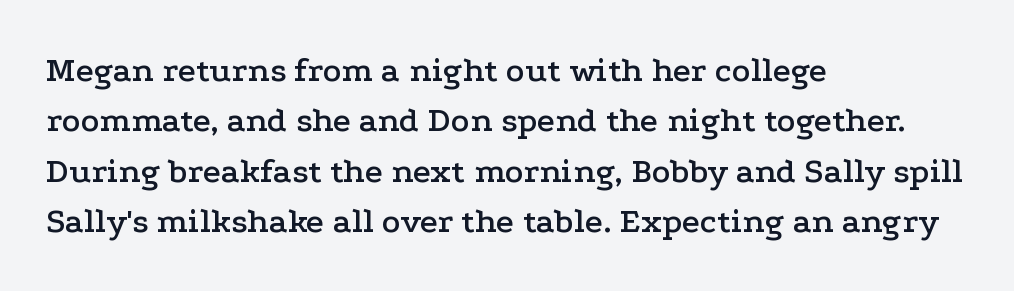
When letters stand straight like this, we call the style roman or upright. The letters advance in unequal steps, a hallmark of proportional type. The gaps between neighbouring characters are ordinary and unremarkable. The paragraph has a hard left edge and a soft right edge.
